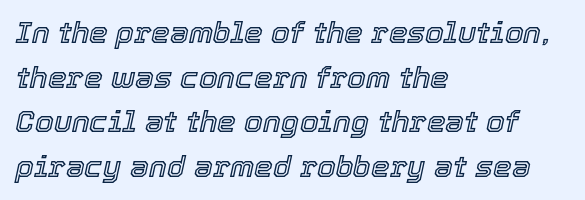
Alignment: flush left. The letters advance in unequal steps, a hallmark of proportional type. The typography opts for an oblique posture over an upright one. Quick note: interline space is typical. In terms of letterspacing, this is plain default setting. Has an underline been added? It has not.
